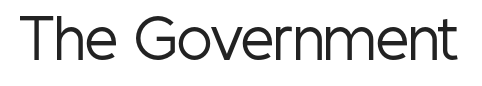
{"serif": "no", "italic": "no", "bold": "no", "weight": "regular", "width": "condensed", "stroke_contrast": "low", "x_height": "medium", "monospaced": "no", "underline": "no", "letter_spacing": "normal", "letter_spacing_em": 0.0, "glyph_px": 53}
